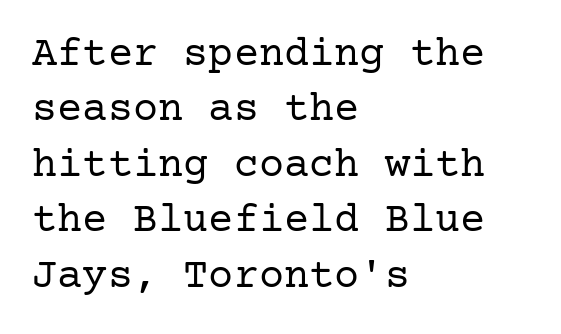
The block of text has a typical density, with ordinary space between rows. Nothing heavy about these letters — not bold at all. Rule under the text: the space is simply empty. Do the letters lean? They stand straight. Where is the straight margin? On the left.
